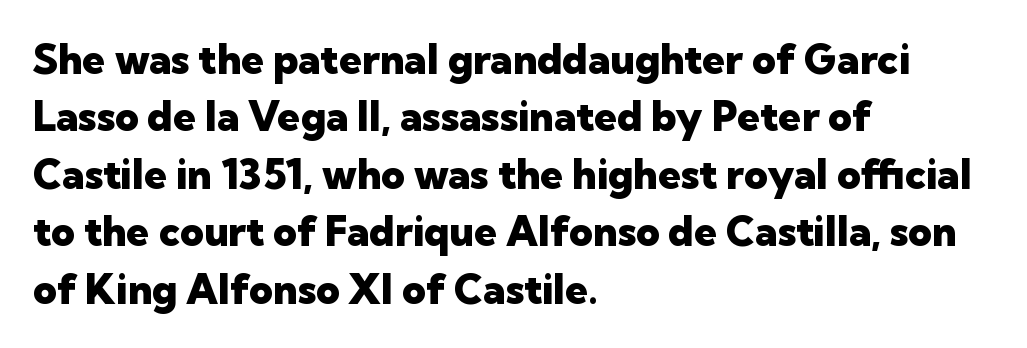
Q: Is the text bold? A: Yes.
Q: Is the text italic (slanted)? A: No, it is upright.
Q: Is the typeface a serif or a sans-serif typeface? A: Sans-serif.
Q: Is the text underlined? A: No.
Q: How is the paragraph aligned? A: Left-aligned.
Q: Is the spacing between letters normal or unusually wide? A: Normal.
Q: Is the spacing between lines tight, normal or loose? A: Normal.
Q: Width (condensed, normal, or wide)? A: Normal.
Q: Stroke contrast? A: Low.
Q: x-height? A: Medium.
Q: Monospaced? A: No.
